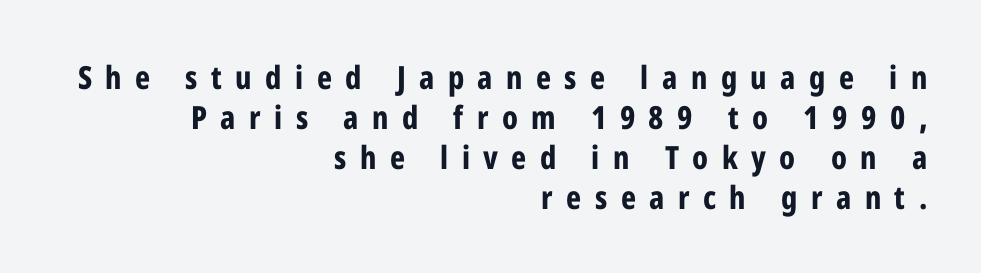
The compositor pushed each line to the right boundary. These lines are composed in type without serifs. Tall strokes in this sample are plumb rather than angled. Summary of vertical rhythm: regular, with standard interline spacing. Decoration check: the copy has no underline. In terms of letterspacing, this is a distinctly airy, spread setting.
